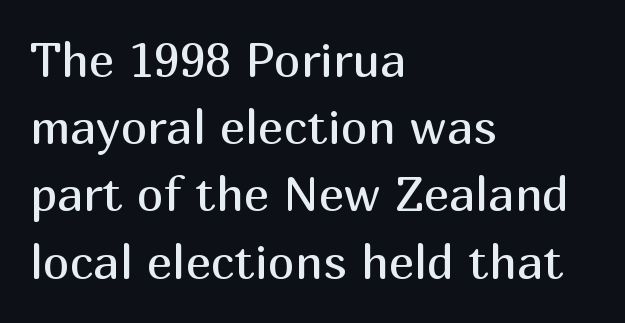
The designer left line spacing at the default. Short and long lines alike share a common starting point at left. Stems here are at most as thick as an everyday book face. Each letter keeps its own natural width here, so spacing adapts to shape.
